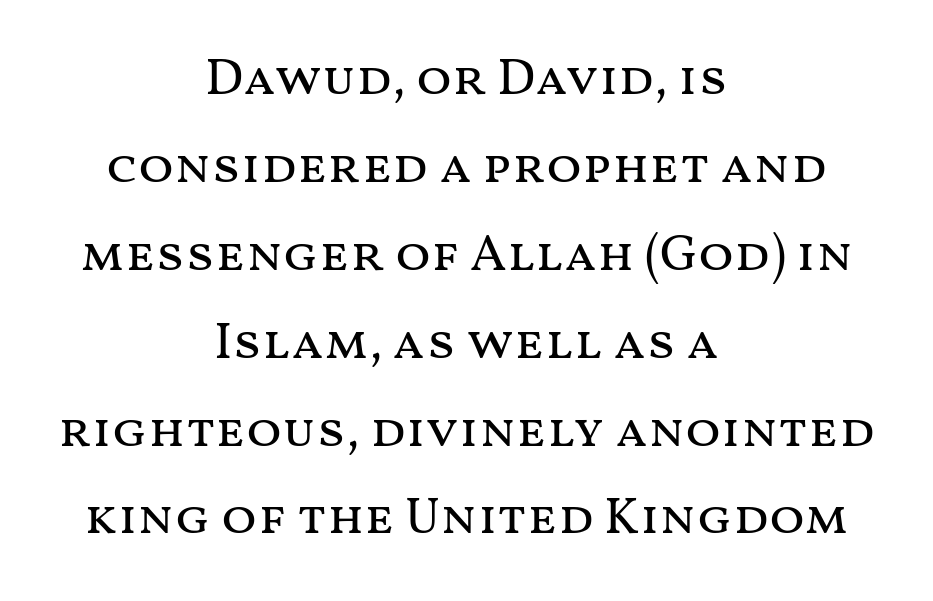
{"italic": "no", "bold": "no", "weight": "regular", "width": "wide", "stroke_contrast": "medium", "x_height": "medium", "monospaced": "no", "underline": "no", "align": "center", "line_spacing": "normal", "line_spacing_ratio": 1.69, "letter_spacing": "normal", "letter_spacing_em": 0.0, "glyph_px": 52}
